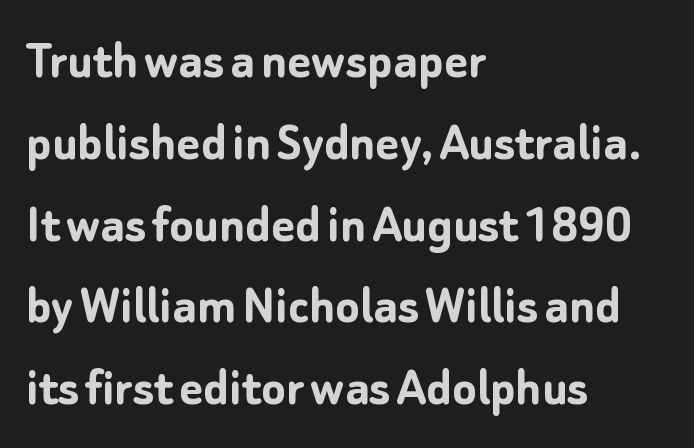
{"serif": "no", "italic": "no", "bold": "yes", "weight": "semibold", "width": "normal", "stroke_contrast": "low", "x_height": "medium", "monospaced": "no", "underline": "no", "align": "left", "line_spacing": "normal", "line_spacing_ratio": 1.46, "letter_spacing": "normal", "letter_spacing_em": 0.0, "glyph_px": 56}
